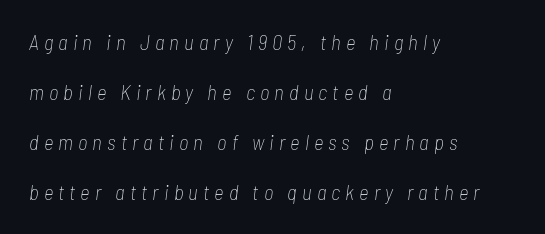
Q: Is the text bold? A: No.
Q: Is the text italic (slanted)? A: Yes, it leans right by about 7 degrees.
Q: Is the text underlined? A: No.
Q: How is the paragraph aligned? A: Left-aligned.
Q: Is the spacing between letters normal or unusually wide? A: Unusually wide.
Q: Is the spacing between lines tight, normal or loose? A: Loose.
